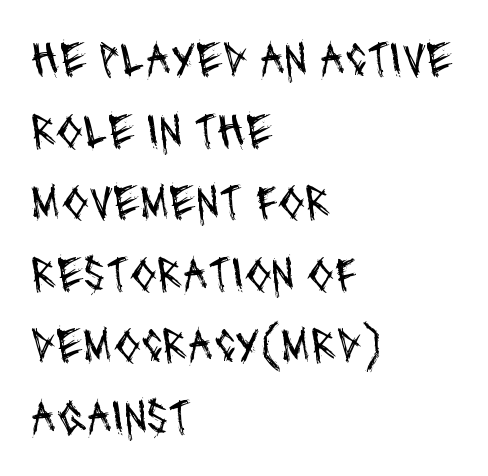
A typesetter would call this proportional, since set widths differ per character. No word sits above an underline. Observe the absence of serifs on each vertical stroke in this sample. Standard letterfit; no display-style spreading of the glyphs.
